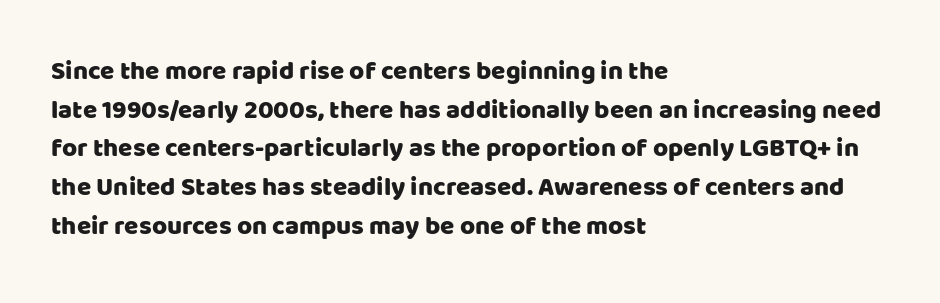
{"italic": "no", "underline": "no", "align": "left", "line_spacing": "normal", "line_spacing_ratio": 1.49, "letter_spacing": "normal", "letter_spacing_em": 0.0, "glyph_px": 26}
